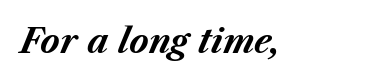
Each row of text sits above clean, open space. Character widths vary here, with narrow letters taking less room than wide ones. This is oblique type, the kind used for emphasis or titles. Heavy-handed strokes throughout: this text is bold.
